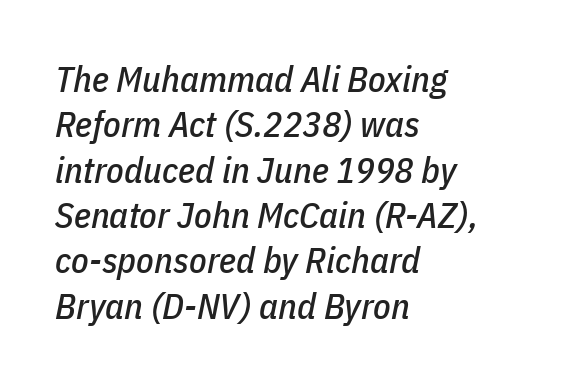
The line texture is even and compact thanks to regular tracking. The face used here has a pronounced slope to its letters. Vertical spacing — default. This sample is left-justified, so line endings fall wherever the words run out. A bare baseline throughout the passage.
